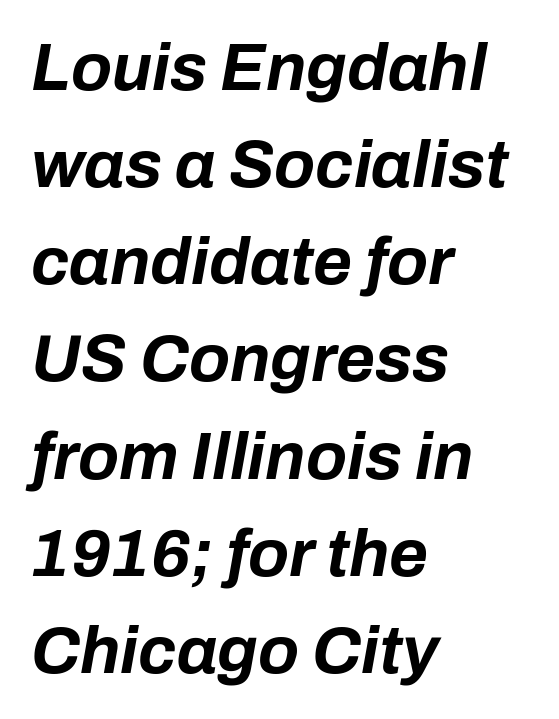
The image shows 67 px bold type, italic (leaning right); set left-aligned, normal line spacing (1.45x), normal letter spacing, not underlined; low stroke contrast and a medium x-height.
